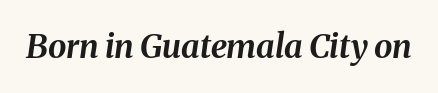
The image shows 33 px bold type, italic (leaning right); set normal letter spacing, not underlined; medium stroke contrast and a medium x-height.
